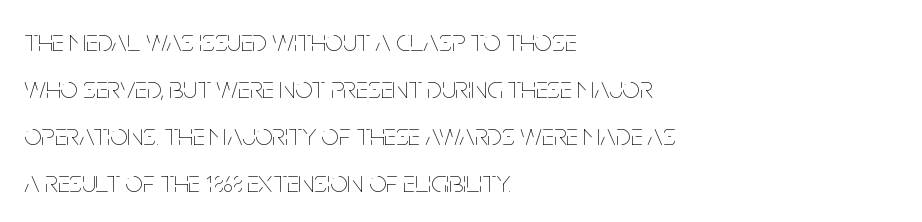
{"italic": "no", "bold": "no", "weight": "thin", "width": "condensed", "stroke_contrast": "low", "x_height": "large", "monospaced": "no", "underline": "no", "align": "left", "line_spacing": "normal", "line_spacing_ratio": 1.52, "letter_spacing": "normal", "letter_spacing_em": 0.0, "glyph_px": 31}
